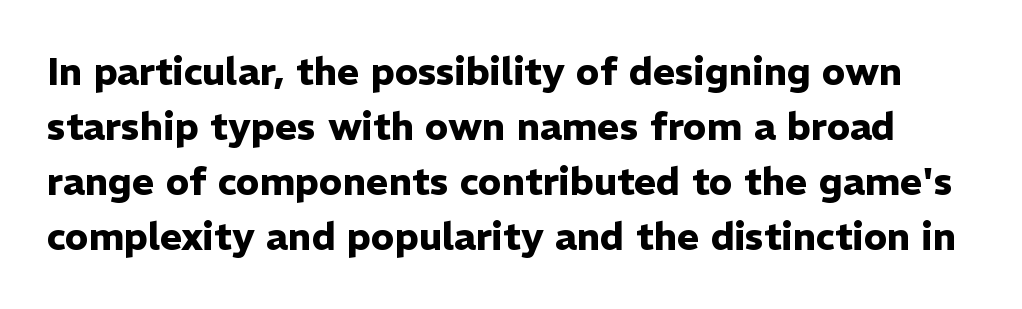
The rows are spaced the way most documents space them. Beneath every word, the page is bare. The face used here is a sans, in the tradition of grotesques and geometrics. Each word holds together tightly as a unit, with standard inter-letter gaps.
